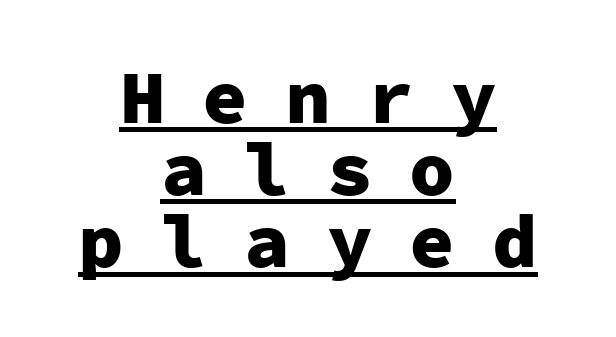
{"serif": "no", "italic": "no", "bold": "yes", "weight": "heavy", "width": "normal", "stroke_contrast": "low", "x_height": "medium", "monospaced": "yes", "underline": "yes", "align": "center", "line_spacing": "tight", "line_spacing_ratio": 0.95, "letter_spacing": "wide", "letter_spacing_em": 0.49, "glyph_px": 76}
